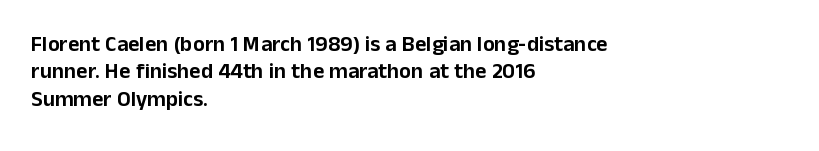
{"italic": "no", "underline": "no", "align": "left", "line_spacing": "normal", "line_spacing_ratio": 1.25, "letter_spacing": "normal", "letter_spacing_em": 0.0, "glyph_px": 22}
